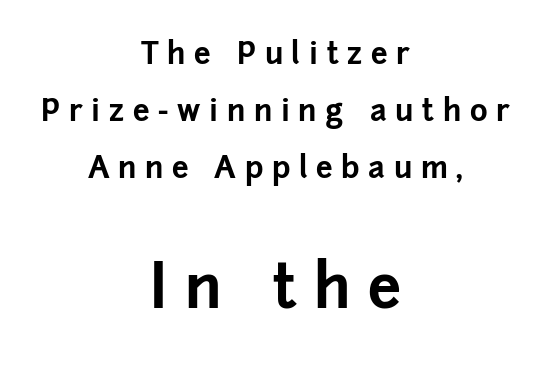
Centered paragraph, ragged on both sides. The baseline area is clear. What stands out about the letter spacing? Its width — letters are far apart. Leading: increased. You could not count columns in this text — the font is proportionally spaced. Stroke thickness is high; the sample reads as a true bold.
